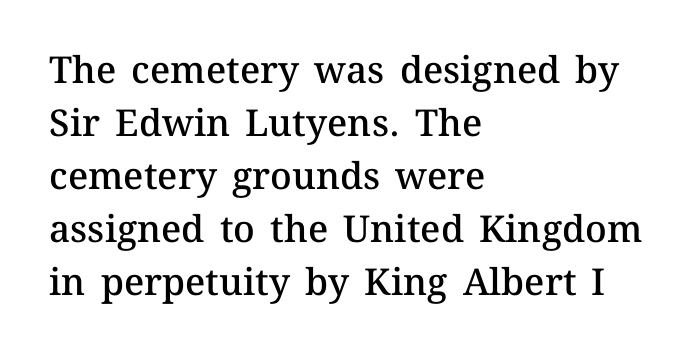
Character widths vary here, with narrow letters taking less room than wide ones. Rows of type keep a routine distance in the vertical direction. Style check: upright. Underline: absent.
